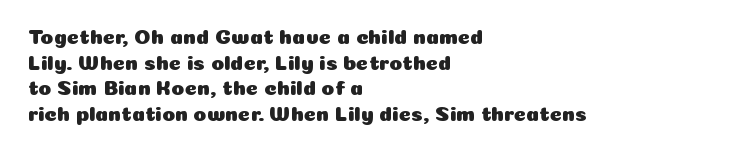
Q: Is the text italic (slanted)? A: No, it is upright.
Q: Is the text underlined? A: No.
Q: How is the paragraph aligned? A: Left-aligned.
Q: Is the spacing between letters normal or unusually wide? A: Normal.
